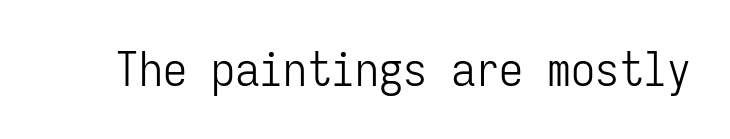
Q: Is the text bold? A: No.
Q: Is the text italic (slanted)? A: No, it is upright.
Q: Is the typeface a serif or a sans-serif typeface? A: Sans-serif.
Q: Is the text underlined? A: No.
Q: Is the spacing between letters normal or unusually wide? A: Normal.
Q: Width (condensed, normal, or wide)? A: Condensed.
Q: Stroke contrast? A: Low.
Q: x-height? A: Medium.
Q: Monospaced? A: Yes.
